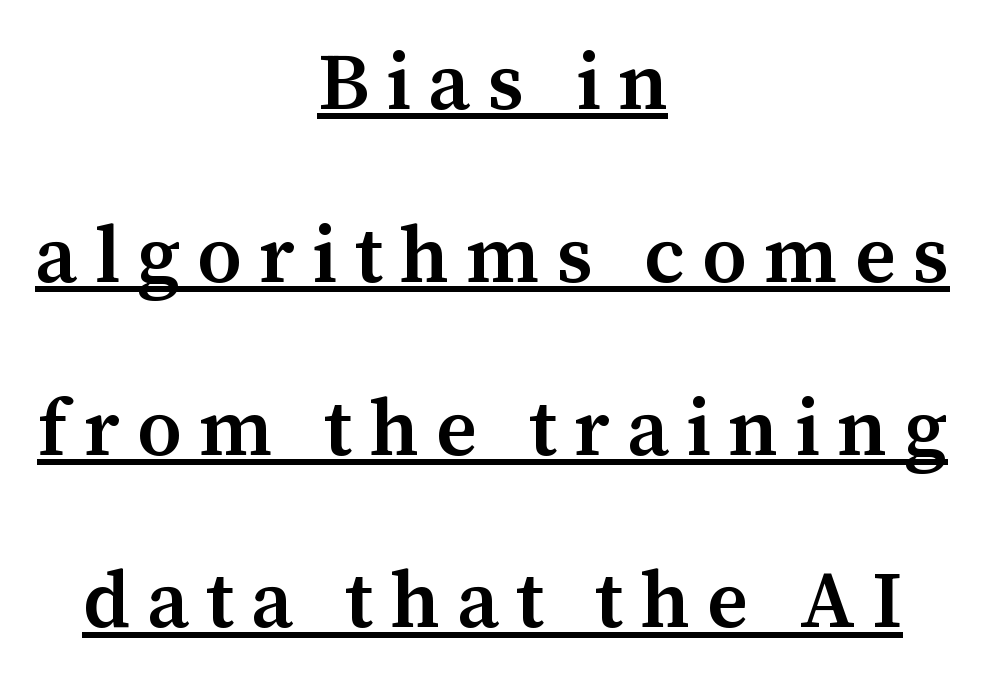
Q: Is the text bold? A: Semi-bold.
Q: Is the text italic (slanted)? A: No, it is upright.
Q: Is the typeface a serif or a sans-serif typeface? A: Serif.
Q: Is the text underlined? A: Yes.
Q: How is the paragraph aligned? A: Centered.
Q: Is the spacing between letters normal or unusually wide? A: Unusually wide.
Q: Is the spacing between lines tight, normal or loose? A: Loose.
Q: Width (condensed, normal, or wide)? A: Normal.
Q: Stroke contrast? A: Medium.
Q: x-height? A: Medium.
Q: Monospaced? A: No.
